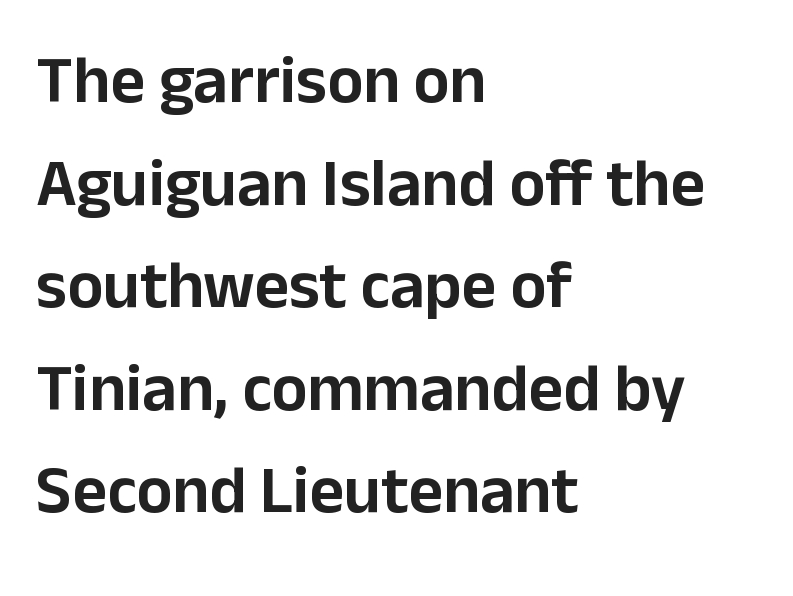
The image shows 67 px sans-serif type, upright; set left-aligned, normal line spacing (1.53x), normal letter spacing, not underlined; low stroke contrast and a medium x-height.
